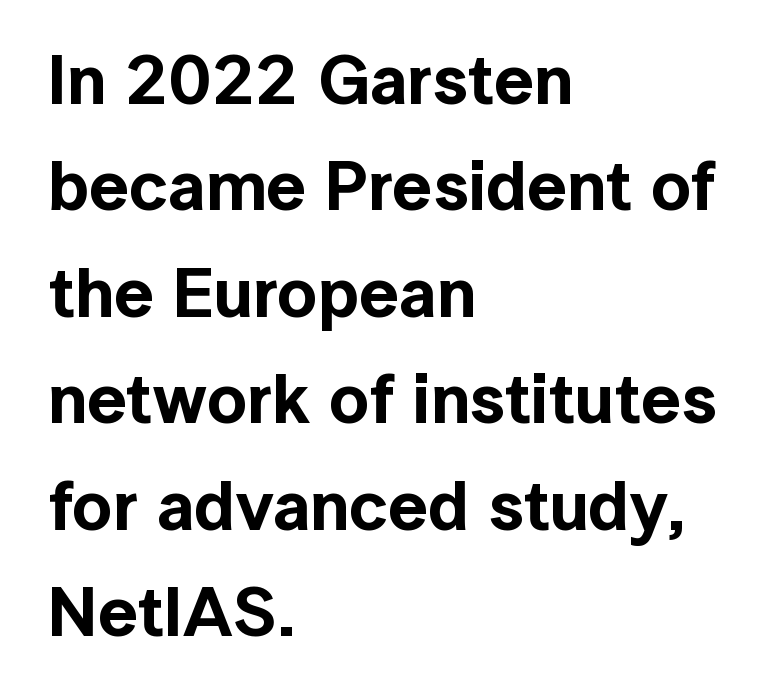
Q: Is the text italic (slanted)? A: No, it is upright.
Q: Is the typeface a serif or a sans-serif typeface? A: Sans-serif.
Q: Is the text underlined? A: No.
Q: How is the paragraph aligned? A: Left-aligned.
Q: Is the spacing between letters normal or unusually wide? A: Normal.
Q: Is the spacing between lines tight, normal or loose? A: Normal.
Q: Width (condensed, normal, or wide)? A: Normal.
Q: x-height? A: Medium.
Q: Monospaced? A: No.
